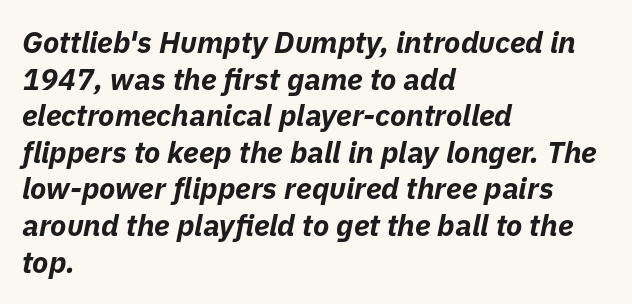
Check the space under the baseline: it is left empty. Here the glyphs are tracked normally, forming tight word shapes. The glyphs look as if they've been sheared to an angle. Is the block centered? No — it sits flush against the left margin.
